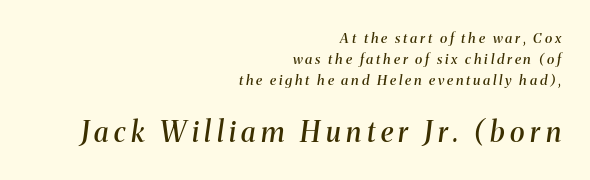
Does the bottom block carry the larger type? Yes, it does. Are there feet on the stems? There are — it's a serif. Someone cranked the tracking dial way up on this one. Spacing verdict: proportional, widths tailored to each character. Summary of vertical rhythm: regular, with standard interline spacing.
